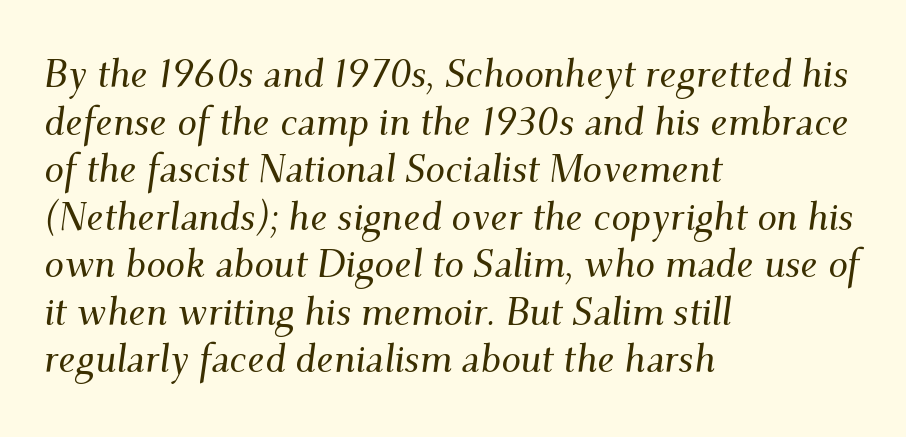
No extra tracking has been applied to these lines. Is this a fixed-width face? No — the glyphs have proportional, varying widths. The rendering shows small feet on the letterforms — a serif design. Typeset ragged right — the left edge is the straight one. Would a proofreader flag this as italicized? Yes. Descender tails drop into unmarked territory.
